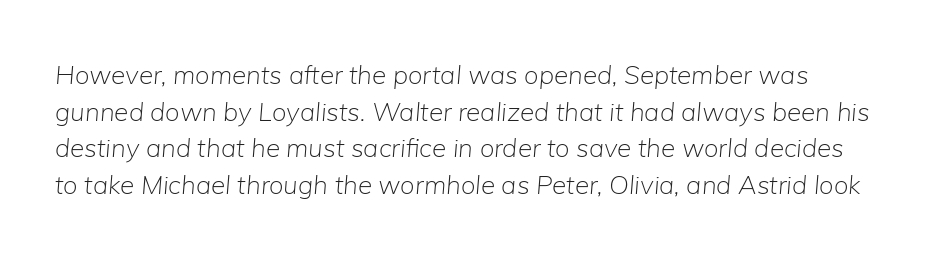
The image shows 26 px text type, italic (leaning right); set normal line spacing (1.41x), normal letter spacing, not underlined.
